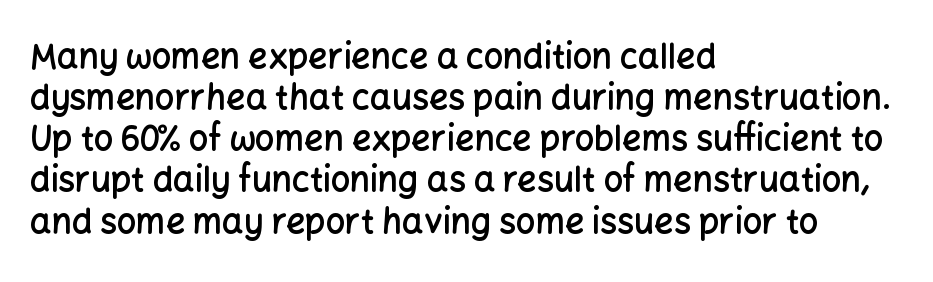
The image shows 34 px semibold sans-serif type, upright; set left-aligned, line spacing 1.21x, normal letter spacing, not underlined; low stroke contrast and a medium x-height.
